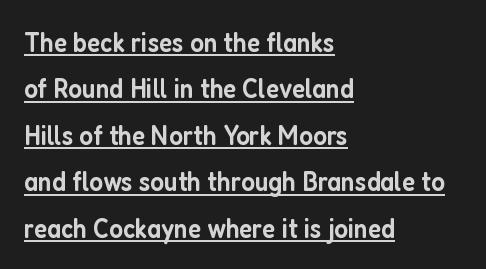
Q: Is the text bold? A: Semi-bold.
Q: Is the text italic (slanted)? A: No, it is upright.
Q: Is the typeface a serif or a sans-serif typeface? A: Sans-serif.
Q: Is the text underlined? A: Yes.
Q: How is the paragraph aligned? A: Left-aligned.
Q: Is the spacing between letters normal or unusually wide? A: Normal.
Q: Is the spacing between lines tight, normal or loose? A: Normal.
Q: Width (condensed, normal, or wide)? A: Condensed.
Q: Stroke contrast? A: Low.
Q: x-height? A: Medium.
Q: Monospaced? A: No.
